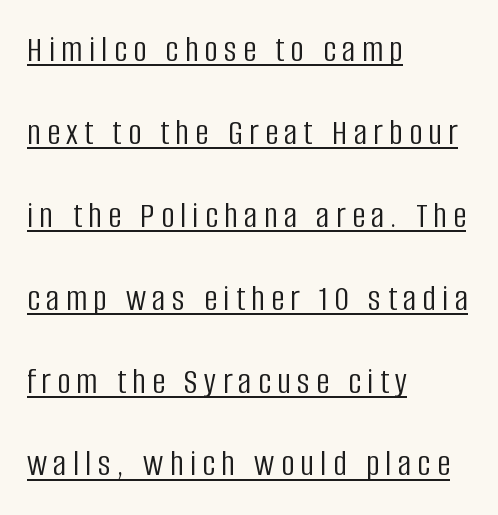
Q: Is the text bold? A: No.
Q: Is the text italic (slanted)? A: No, it is upright.
Q: Is the typeface a serif or a sans-serif typeface? A: Sans-serif.
Q: Is the text underlined? A: Yes.
Q: How is the paragraph aligned? A: Left-aligned.
Q: Is the spacing between lines tight, normal or loose? A: Loose.
Q: Width (condensed, normal, or wide)? A: Condensed.
Q: Stroke contrast? A: Low.
Q: x-height? A: Large.
Q: Monospaced? A: No.
